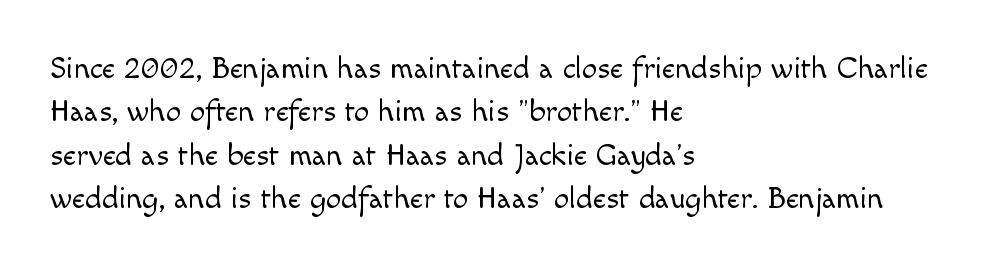
{"serif": "no", "italic": "no", "bold": "no", "weight": "light", "width": "normal", "x_height": "small", "monospaced": "no", "underline": "no", "align": "left", "line_spacing": "normal", "line_spacing_ratio": 1.4, "letter_spacing": "normal", "letter_spacing_em": 0.0, "glyph_px": 31}
